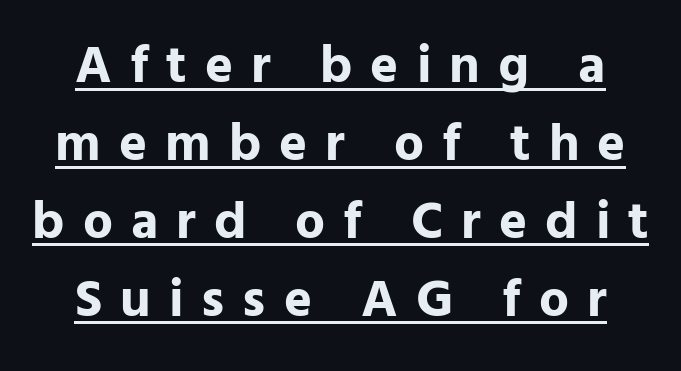
Q: Is the text bold? A: Yes.
Q: Is the text italic (slanted)? A: No, it is upright.
Q: Is the typeface a serif or a sans-serif typeface? A: Sans-serif.
Q: Is the text underlined? A: Yes.
Q: How is the paragraph aligned? A: Centered.
Q: Is the spacing between letters normal or unusually wide? A: Unusually wide.
Q: Is the spacing between lines tight, normal or loose? A: Normal.
Q: Width (condensed, normal, or wide)? A: Normal.
Q: Stroke contrast? A: Low.
Q: x-height? A: Medium.
Q: Monospaced? A: No.
